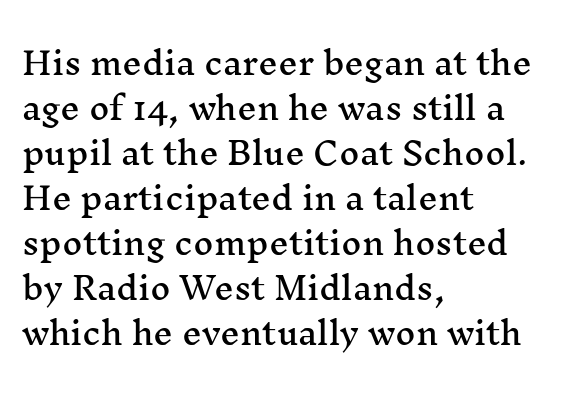
The image shows 31 px wide serif type, upright; set left-aligned, normal line spacing (1.45x), normal letter spacing, not underlined; medium stroke contrast and a medium x-height.
